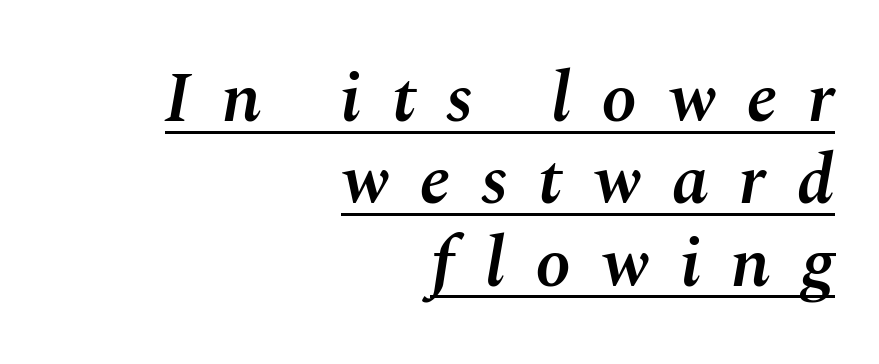
The image shows 71 px semibold type, italic (leaning right); set right-aligned, line spacing 1.16x, unusually wide letter spacing (+0.43 em), underlined; medium stroke contrast and a medium x-height.
